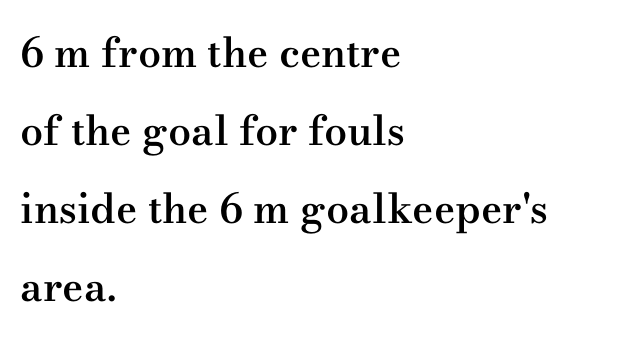
The compositor pushed each line to the left boundary. This sample uses an upright cut, with every glyph sitting square on the baseline. A typesetter would call this proportional, since set widths differ per character. A typesetter would label this face a serif. Honestly, there is no underline to notice here at all. How are the letters spaced? Ordinarily, with no added tracking.
